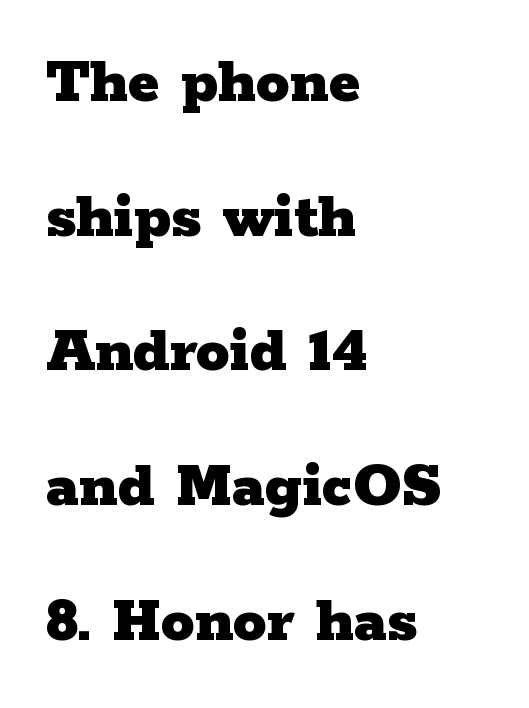
Each letter's strokes conclude with small projecting serifs. This rendering uses left alignment, leaving the right contour irregular. What stands out about the letter spacing? Nothing — it is the standard amount. Italic: no, the glyphs are upright roman. Glance below the letters and you will spot only blank space.
